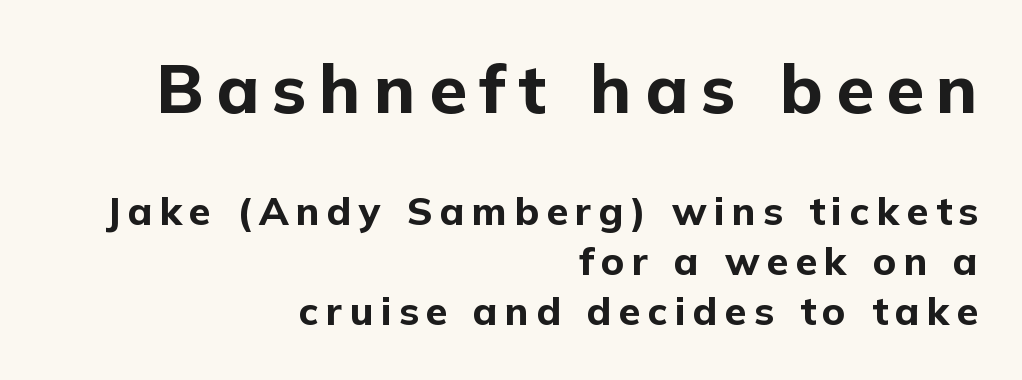
The image shows 68 px bold sans-serif type, upright; set right-aligned, normal line spacing (1.28x), not underlined; the first (top) block is 1.74x larger; low stroke contrast and a medium x-height.
